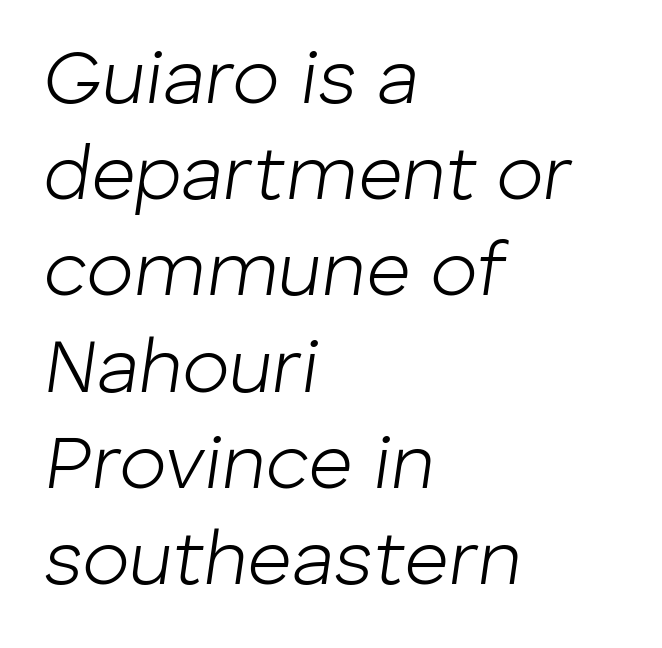
Q: Is the text bold? A: No.
Q: Is the text italic (slanted)? A: Yes, it leans right by about 8 degrees.
Q: Is the text underlined? A: No.
Q: How is the paragraph aligned? A: Left-aligned.
Q: Is the spacing between letters normal or unusually wide? A: Normal.
Q: Is the spacing between lines tight, normal or loose? A: Normal.
Q: Width (condensed, normal, or wide)? A: Normal.
Q: Stroke contrast? A: Low.
Q: x-height? A: Medium.
Q: Monospaced? A: No.
